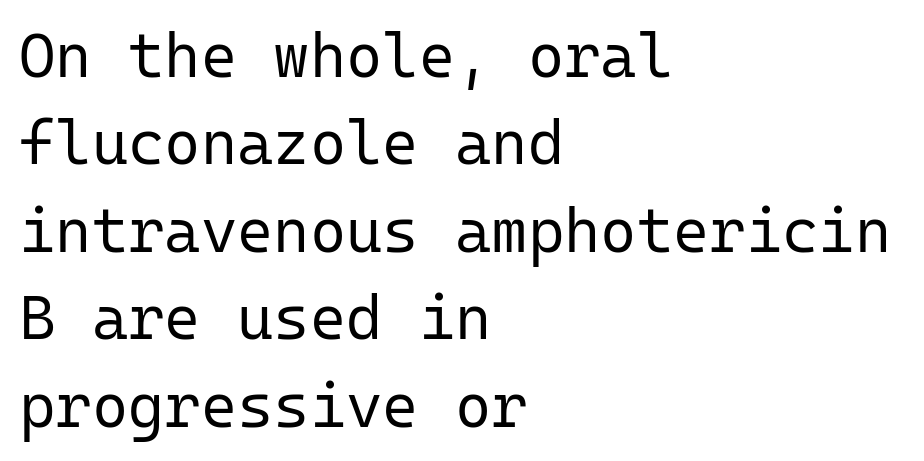
Letter spacing: default. The face looks like a standard text weight, possibly lighter. These lines are set flush left with a ragged right edge. The rendering shows plain stroke endings on the letterforms — a sans-serif design.
